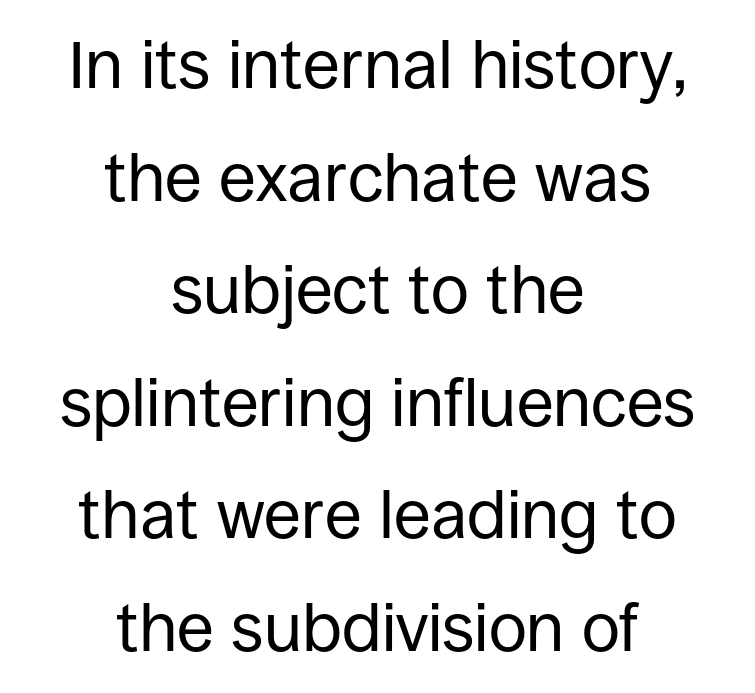
Q: Is the text bold? A: No.
Q: Is the text italic (slanted)? A: No, it is upright.
Q: Is the typeface a serif or a sans-serif typeface? A: Sans-serif.
Q: Is the text underlined? A: No.
Q: How is the paragraph aligned? A: Centered.
Q: Is the spacing between letters normal or unusually wide? A: Normal.
Q: Is the spacing between lines tight, normal or loose? A: Normal.
Q: Width (condensed, normal, or wide)? A: Normal.
Q: Stroke contrast? A: Low.
Q: x-height? A: Large.
Q: Monospaced? A: No.
